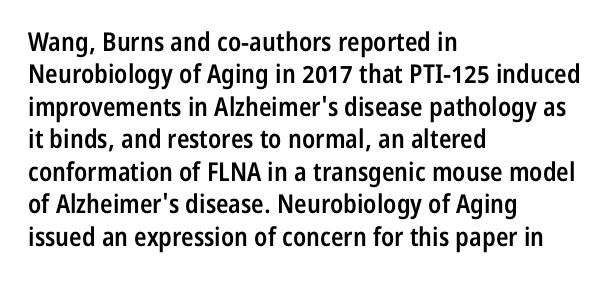
The image shows 26 px text type, upright; set left-aligned, normal line spacing (1.25x), normal letter spacing, not underlined.
